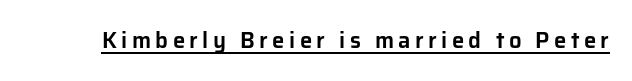
{"italic": "no", "underline": "yes", "letter_spacing": "wide", "letter_spacing_em": 0.2, "glyph_px": 22}
